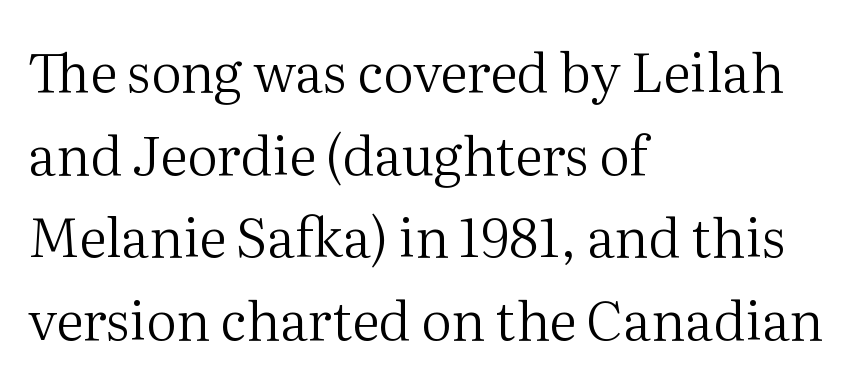
The image shows 54 px regular-weight serif type, upright; set left-aligned, normal line spacing (1.53x), normal letter spacing, not underlined; medium stroke contrast and a medium x-height.
